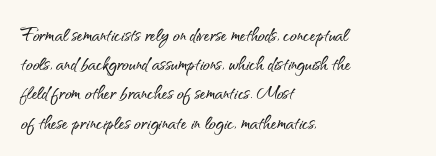
Q: Is the text italic (slanted)? A: Yes.
Q: Is the text underlined? A: No.
Q: How is the paragraph aligned? A: Left-aligned.
Q: Is the spacing between letters normal or unusually wide? A: Normal.
Q: Is the spacing between lines tight, normal or loose? A: Normal.
